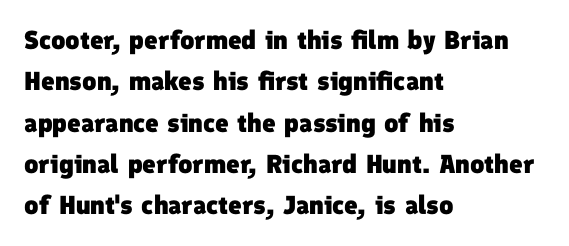
Check under the words: just untouched page. Which margin do the lines hug? The left one — the right edge is uneven. Is the type bold? Yes — the strokes are clearly thick and heavy. This sample keeps an unexceptional amount of space between lines. The line texture is even and compact thanks to regular tracking.
